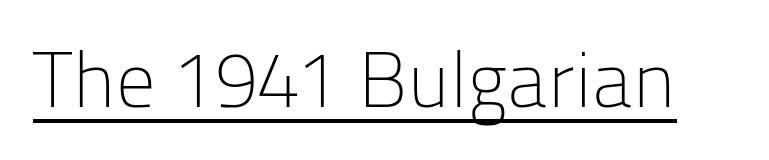
Q: Is the text bold? A: No.
Q: Is the text italic (slanted)? A: No, it is upright.
Q: Is the typeface a serif or a sans-serif typeface? A: Sans-serif.
Q: Is the text underlined? A: Yes.
Q: Is the spacing between letters normal or unusually wide? A: Normal.
Q: Width (condensed, normal, or wide)? A: Normal.
Q: Stroke contrast? A: Low.
Q: x-height? A: Medium.
Q: Monospaced? A: No.
